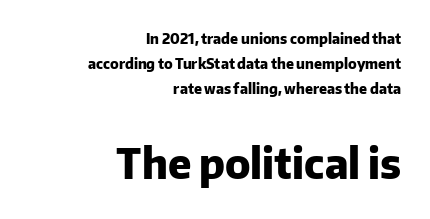
These lines are rendered in a variable-pitch font. Character size in the trailing block exceeds that of the leading block. Students, this is bold: see how much ink each stroke carries. This rendering leaves character spacing at its baseline value. These lines are set flush right with a ragged left edge.
